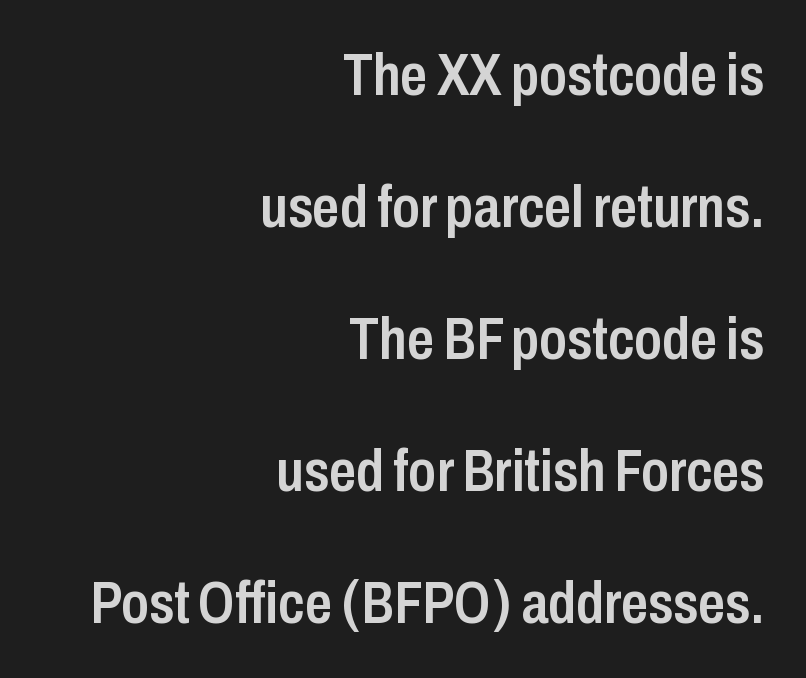
{"serif": "no", "italic": "no", "bold": "semi", "weight": "semibold", "width": "condensed", "stroke_contrast": "low", "x_height": "medium", "monospaced": "no", "underline": "no", "align": "right", "line_spacing": "loose", "line_spacing_ratio": 2.2, "letter_spacing": "normal", "letter_spacing_em": 0.0, "glyph_px": 60}
